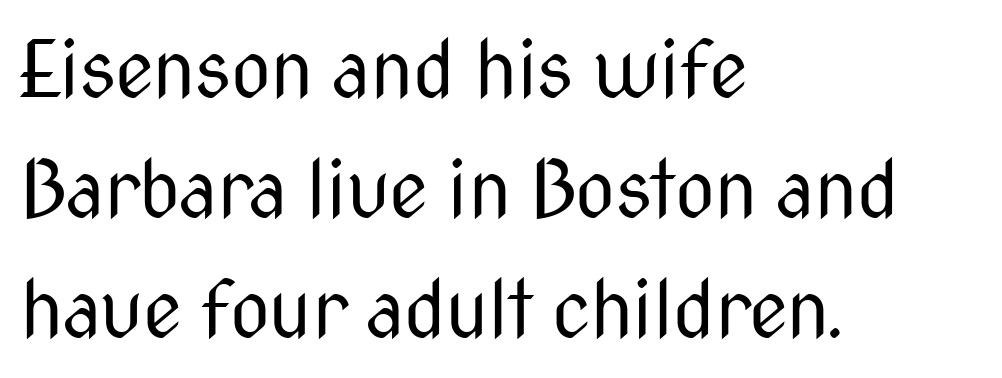
{"serif": "no", "italic": "no", "bold": "no", "weight": "regular", "width": "condensed", "stroke_contrast": "medium", "x_height": "medium", "monospaced": "no", "underline": "no", "align": "left", "line_spacing": "normal", "line_spacing_ratio": 1.54, "letter_spacing": "normal", "letter_spacing_em": 0.0, "glyph_px": 78}
